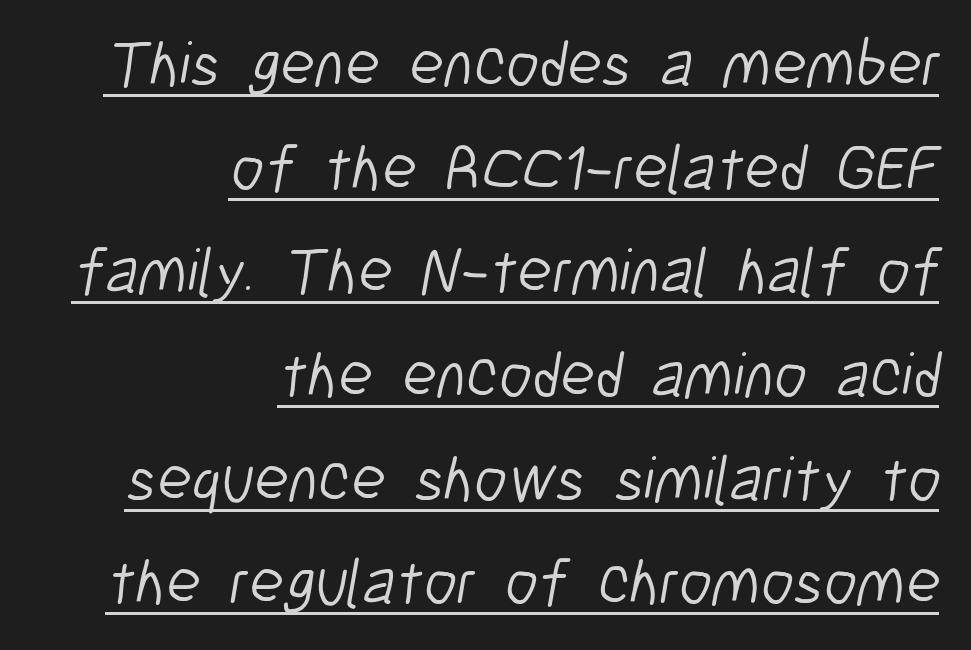
Q: Is the text bold? A: No.
Q: Is the typeface a serif or a sans-serif typeface? A: Sans-serif.
Q: Is the text underlined? A: Yes.
Q: How is the paragraph aligned? A: Right-aligned.
Q: Is the spacing between letters normal or unusually wide? A: Normal.
Q: Is the spacing between lines tight, normal or loose? A: Normal.
Q: Width (condensed, normal, or wide)? A: Condensed.
Q: Stroke contrast? A: Low.
Q: x-height? A: Medium.
Q: Monospaced? A: No.
